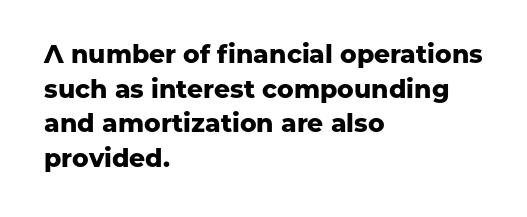
The type sits square on the baseline with zero lean. Summary of weight: heavy, a full bold. Rule under the text: the space is simply empty. Is the letter spacing exaggerated? No — it looks like the ordinary default.
